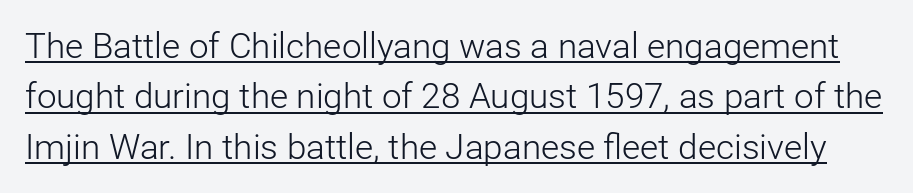
The image shows 35 px light sans-serif type, upright; set normal line spacing (1.44x), normal letter spacing, underlined; low stroke contrast and a medium x-height.
